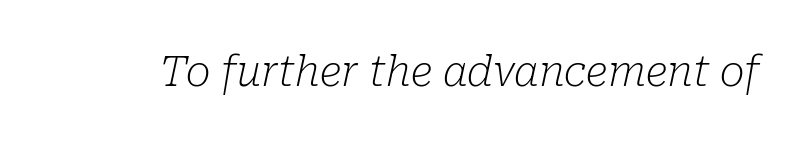
The letters carry serifs — small finishing strokes at the ends of their stems. Each row of text sits above clean, open space. Nobody touched the tracking dial on this one. There's an unmistakable incline to the writing here.
